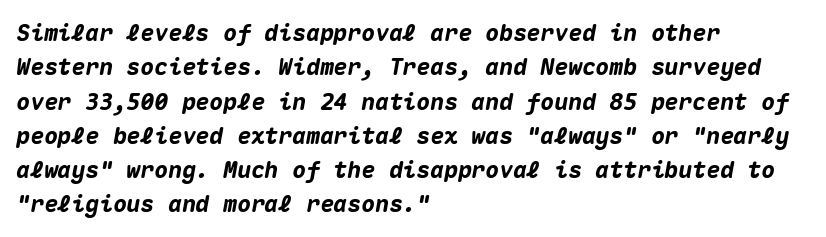
{"italic": "yes", "lean": "right", "slant_degrees": 10, "bold": "yes", "underline": "no", "align": "left", "line_spacing": "normal", "line_spacing_ratio": 1.49, "letter_spacing": "normal", "letter_spacing_em": 0.0, "glyph_px": 23}
